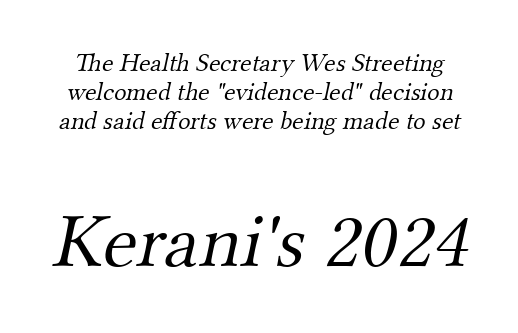
{"serif": "yes", "bold": "no", "weight": "light", "width": "normal", "stroke_contrast": "medium", "x_height": "small", "monospaced": "no", "underline": "no", "line_spacing": "tight", "line_spacing_ratio": 1.11, "letter_spacing": "normal", "letter_spacing_em": 0.0, "larger_block": "second", "size_ratio": 3.0, "glyph_px": 78}
